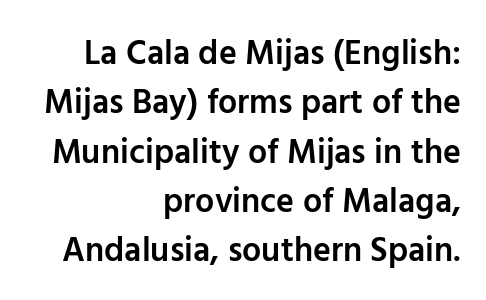
The image shows 34 px semibold sans-serif type, upright; set right-aligned, normal line spacing (1.45x), normal letter spacing, not underlined; low stroke contrast and a medium x-height.
